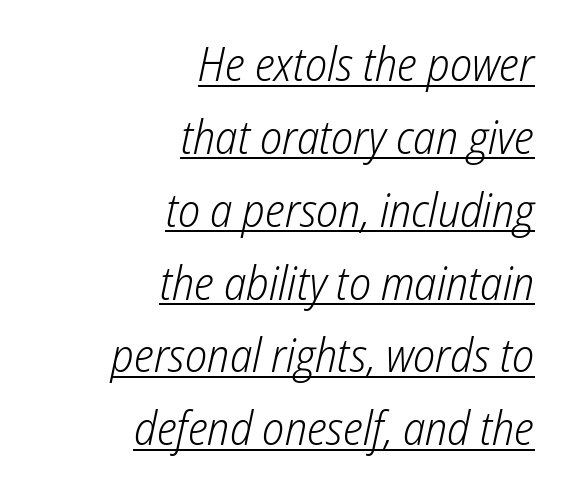
The image shows 47 px light, condensed type, italic (leaning right); set right-aligned, normal line spacing (1.55x), normal letter spacing, underlined; low stroke contrast and a medium x-height.
